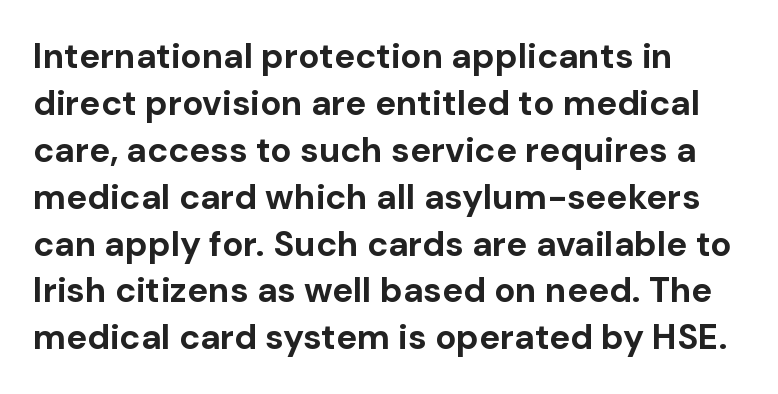
{"serif": "no", "italic": "no", "bold": "yes", "weight": "bold", "width": "normal", "stroke_contrast": "low", "x_height": "medium", "monospaced": "no", "underline": "no", "align": "left", "line_spacing": "normal", "line_spacing_ratio": 1.34, "letter_spacing": "normal", "letter_spacing_em": 0.0, "glyph_px": 35}
